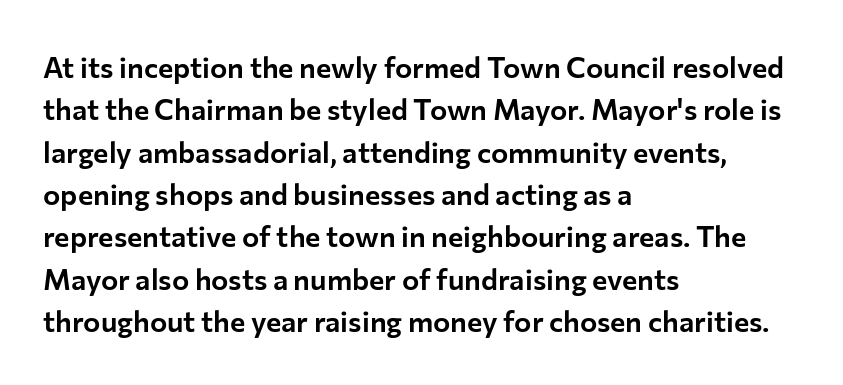
Q: Is the text italic (slanted)? A: No, it is upright.
Q: Is the typeface a serif or a sans-serif typeface? A: Sans-serif.
Q: Is the text underlined? A: No.
Q: How is the paragraph aligned? A: Left-aligned.
Q: Is the spacing between letters normal or unusually wide? A: Normal.
Q: Is the spacing between lines tight, normal or loose? A: Normal.
Q: Width (condensed, normal, or wide)? A: Normal.
Q: Stroke contrast? A: Low.
Q: x-height? A: Medium.
Q: Monospaced? A: No.
